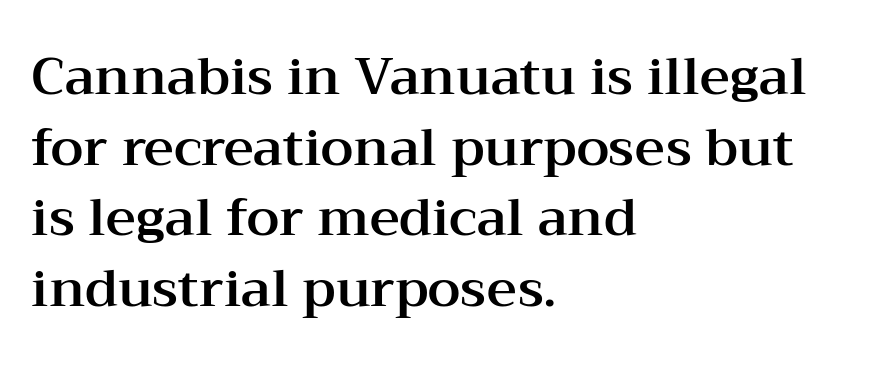
Q: Is the text italic (slanted)? A: No, it is upright.
Q: Is the typeface a serif or a sans-serif typeface? A: Serif.
Q: Is the text underlined? A: No.
Q: How is the paragraph aligned? A: Left-aligned.
Q: Is the spacing between letters normal or unusually wide? A: Normal.
Q: Is the spacing between lines tight, normal or loose? A: Normal.
Q: Width (condensed, normal, or wide)? A: Wide.
Q: Stroke contrast? A: Medium.
Q: x-height? A: Medium.
Q: Monospaced? A: No.
